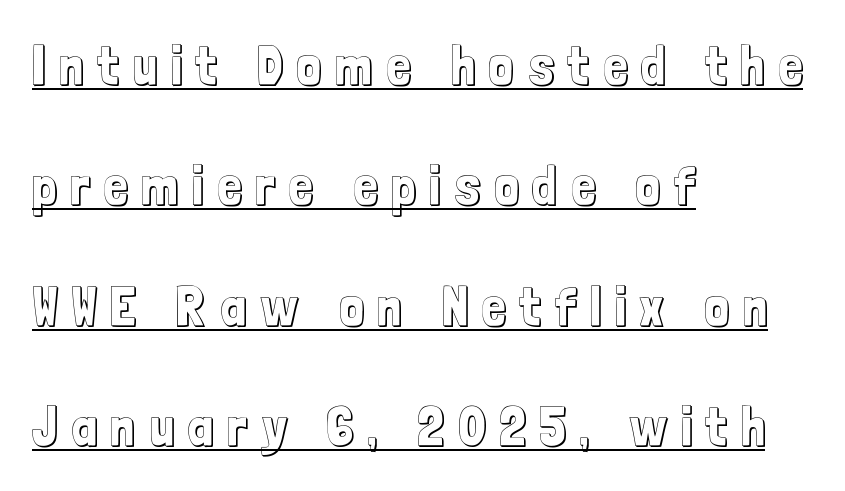
Q: Is the text italic (slanted)? A: No, it is upright.
Q: Is the text underlined? A: Yes.
Q: How is the paragraph aligned? A: Left-aligned.
Q: Is the spacing between letters normal or unusually wide? A: Unusually wide.
Q: Is the spacing between lines tight, normal or loose? A: Loose.
Q: Width (condensed, normal, or wide)? A: Condensed.
Q: x-height? A: Medium.
Q: Monospaced? A: No.
